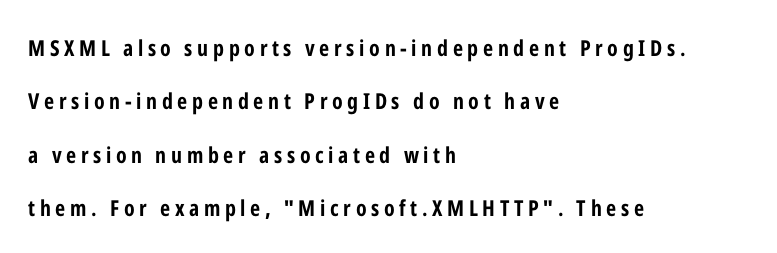
The image shows 22 px bold type, upright; set left-aligned, loose line spacing (2.43x), unusually wide letter spacing (+0.21 em), not underlined.
